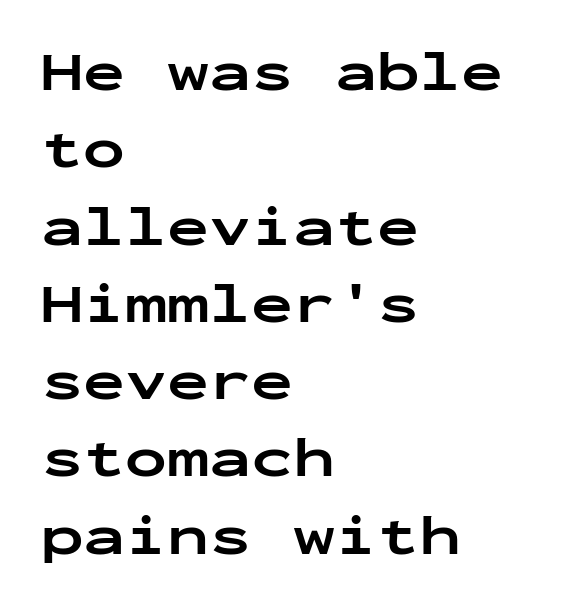
{"serif": "no", "italic": "no", "bold": "yes", "weight": "bold", "width": "wide", "stroke_contrast": "low", "x_height": "medium", "monospaced": "yes", "underline": "no", "align": "left", "line_spacing": "normal", "line_spacing_ratio": 1.38, "letter_spacing": "normal", "letter_spacing_em": 0.0, "glyph_px": 56}
